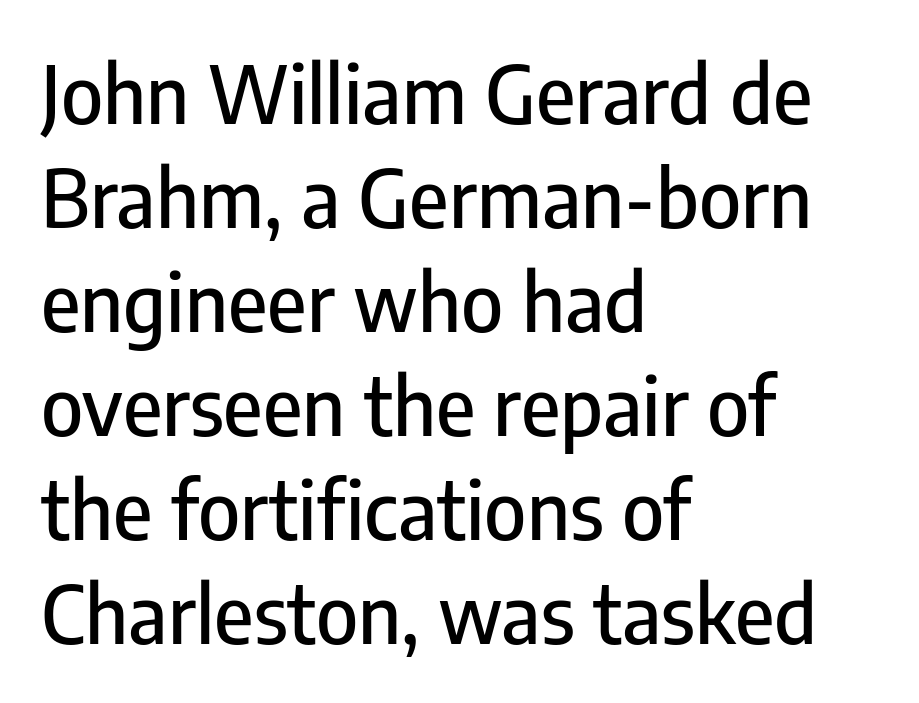
The image shows 80 px condensed sans-serif type, upright; set left-aligned, normal line spacing (1.3x), normal letter spacing, not underlined; low stroke contrast and a medium x-height.
